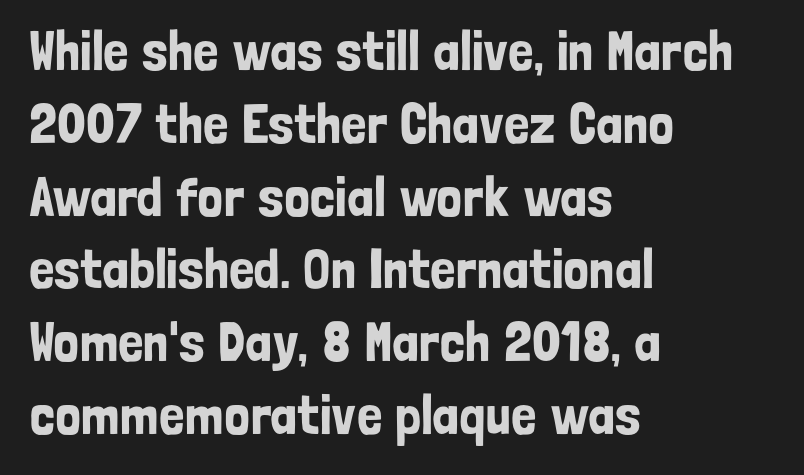
{"serif": "no", "italic": "no", "width": "condensed", "stroke_contrast": "low", "x_height": "medium", "monospaced": "no", "underline": "no", "align": "left", "line_spacing": "normal", "line_spacing_ratio": 1.3, "letter_spacing": "normal", "letter_spacing_em": 0.0, "glyph_px": 56}
